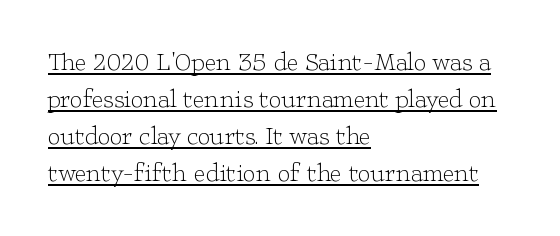
The passage shown is underscored from start to finish. Does the leading feel generous? No, just average. Tracking here is standard; glyphs follow each other at the usual distance. Does the copy run flush right? No — it runs flush left. Italic? Not at all — the glyphs are vertical. Nothing heavy about these letters — not bold at all.
